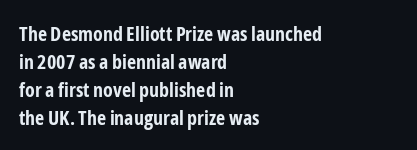
{"italic": "no", "bold": "yes", "underline": "no", "align": "left", "line_spacing": "normal", "line_spacing_ratio": 1.4, "letter_spacing": "normal", "letter_spacing_em": 0.0, "glyph_px": 20}
